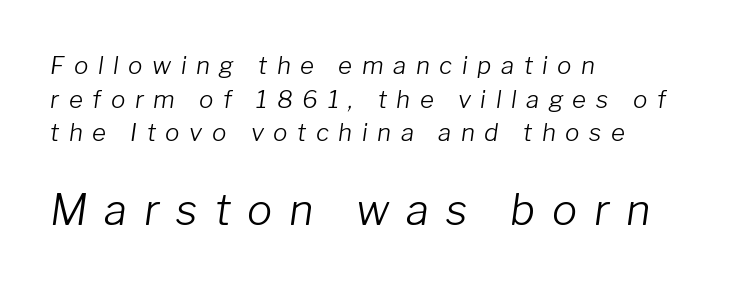
Q: Is the text bold? A: No.
Q: Is the text italic (slanted)? A: Yes, it leans right by about 8 degrees.
Q: Is the text underlined? A: No.
Q: How is the paragraph aligned? A: Left-aligned.
Q: Is the spacing between letters normal or unusually wide? A: Unusually wide.
Q: Is the spacing between lines tight, normal or loose? A: Normal.
Q: Which block of text is set in a larger size, the first (top) or the second (bottom)? A: The second (bottom) one.
Q: Width (condensed, normal, or wide)? A: Normal.
Q: Stroke contrast? A: Low.
Q: x-height? A: Medium.
Q: Monospaced? A: No.
